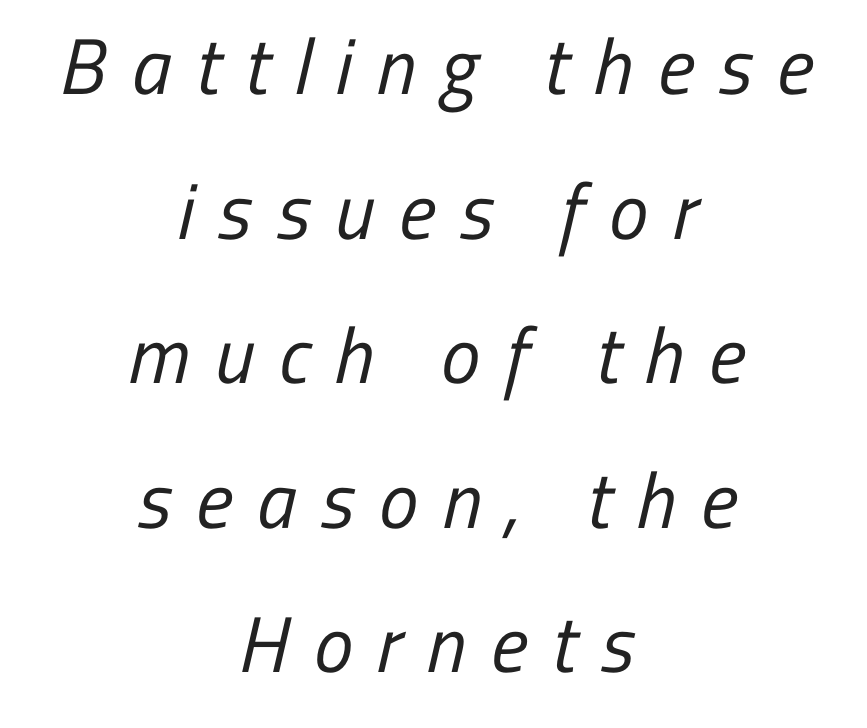
Short and long lines alike share a common midpoint. Each word looks stretched out because of the extra space between its letters. The words here are not underlined. This rendering employs a face without finishing strokes, i.e., a sans-serif. Is the stroke heavy? The answer is a plain regular-or-lighter.
